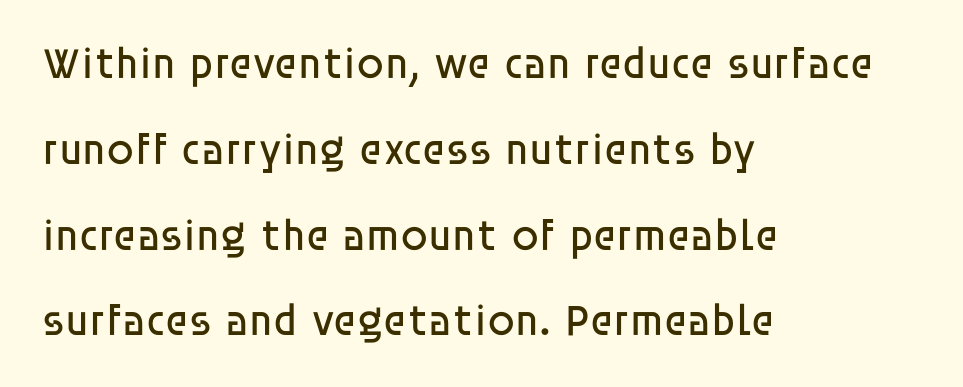
Heft: none added — not bold. Quick note: not italic, upright. One-word summary of the alignment: left. Serifs: no, the terminals of the letterforms are clean. The glyphs are unaccompanied by any horizontal stroke below them. Each letter keeps its own natural width here, so spacing adapts to shape.
